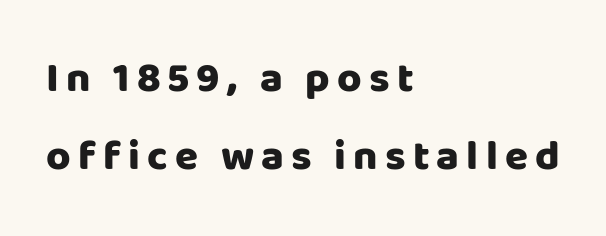
Q: Is the text bold? A: Yes.
Q: Is the text italic (slanted)? A: No, it is upright.
Q: Is the typeface a serif or a sans-serif typeface? A: Sans-serif.
Q: Is the text underlined? A: No.
Q: How is the paragraph aligned? A: Left-aligned.
Q: Width (condensed, normal, or wide)? A: Normal.
Q: Stroke contrast? A: Low.
Q: x-height? A: Large.
Q: Monospaced? A: No.
